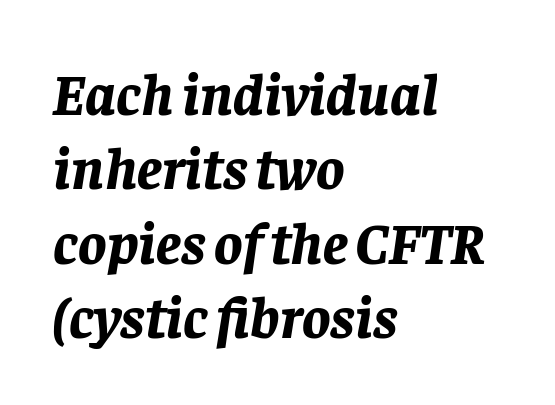
Proportional: the letters do not fall into vertical columns. Notice how descenders clear the ascenders below comfortably — that's standard leading. All the whitespace from short lines collects on the right. Nobody drew a line under any word here. Does the weight exceed regular? Yes, all the way to bold. How are the letters spaced? Ordinarily, with no added tracking.
